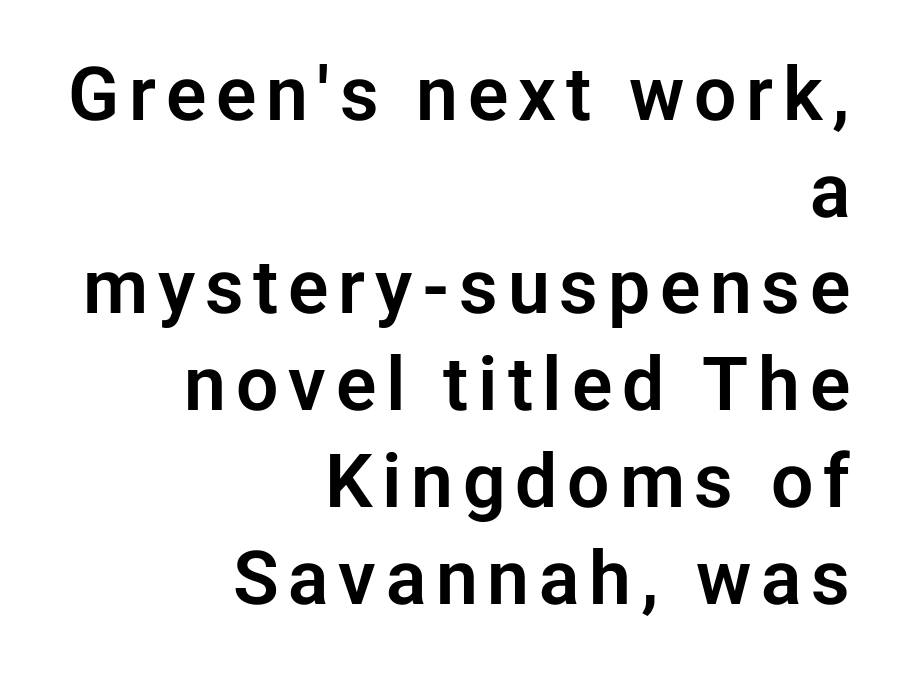
Q: Is the text italic (slanted)? A: No, it is upright.
Q: Is the typeface a serif or a sans-serif typeface? A: Sans-serif.
Q: Is the text underlined? A: No.
Q: How is the paragraph aligned? A: Right-aligned.
Q: Is the spacing between lines tight, normal or loose? A: Normal.
Q: Width (condensed, normal, or wide)? A: Normal.
Q: Stroke contrast? A: Low.
Q: x-height? A: Medium.
Q: Monospaced? A: No.
